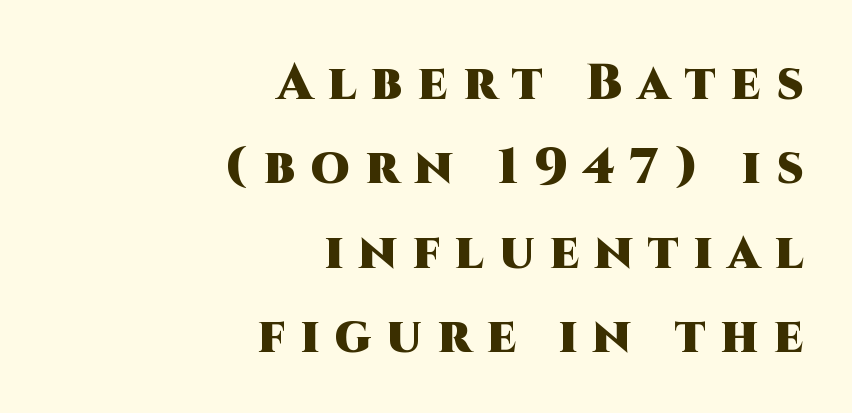
Q: Is the text bold? A: Yes.
Q: Is the text italic (slanted)? A: No, it is upright.
Q: Is the typeface a serif or a sans-serif typeface? A: Sans-serif.
Q: Is the text underlined? A: No.
Q: How is the paragraph aligned? A: Right-aligned.
Q: Is the spacing between letters normal or unusually wide? A: Unusually wide.
Q: Is the spacing between lines tight, normal or loose? A: Normal.
Q: Width (condensed, normal, or wide)? A: Normal.
Q: Stroke contrast? A: High.
Q: x-height? A: Large.
Q: Monospaced? A: No.
